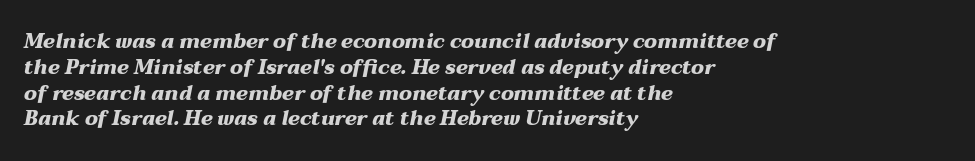
The typography opts for an oblique posture over an upright one. Notice how thick the strokes are: this is what a full bold looks like. In terms of leading, this rendering sits right in the middle. Spacing between characters is what you'd get straight out of the box.
